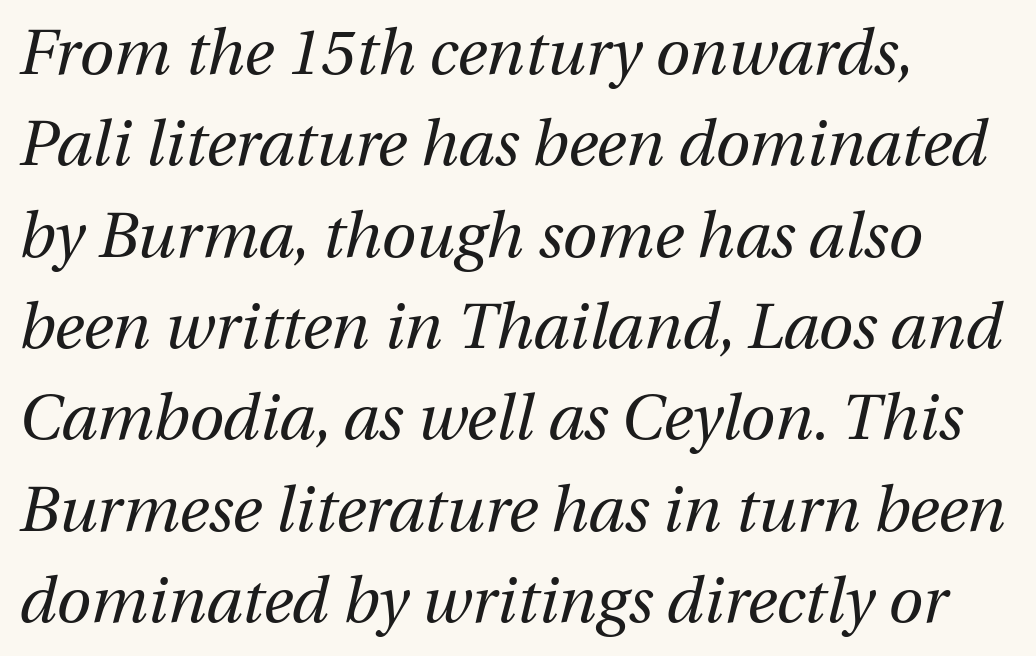
Looks like regular typesetting: each glyph gets only the width it needs. Every character sits at an angle, as italics do. Just letters on the line, the space beneath them empty. What stands out about the letter spacing? Nothing — it is the standard amount.
